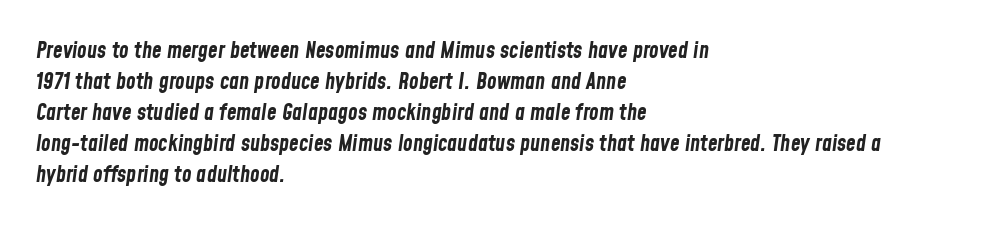
Q: Is the text bold? A: Yes.
Q: Is the text italic (slanted)? A: Yes, it leans right by about 8 degrees.
Q: Is the text underlined? A: No.
Q: How is the paragraph aligned? A: Left-aligned.
Q: Is the spacing between letters normal or unusually wide? A: Normal.
Q: Is the spacing between lines tight, normal or loose? A: Normal.
